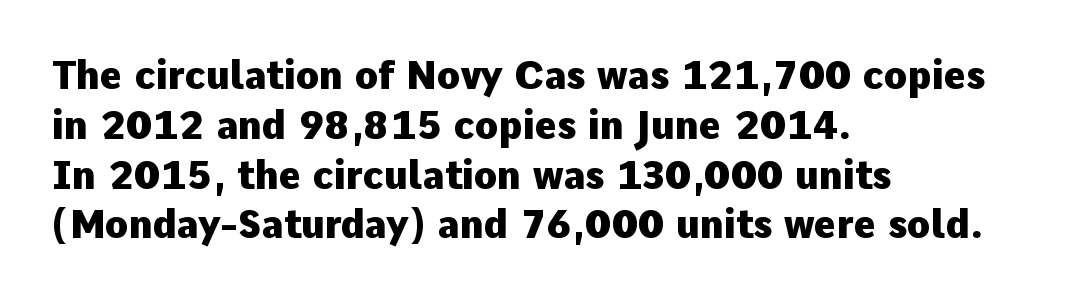
{"serif": "no", "italic": "no", "bold": "yes", "weight": "heavy", "width": "normal", "stroke_contrast": "low", "x_height": "medium", "monospaced": "no", "underline": "no", "align": "left", "line_spacing": "normal", "line_spacing_ratio": 1.31, "letter_spacing": "normal", "letter_spacing_em": 0.0, "glyph_px": 38}
